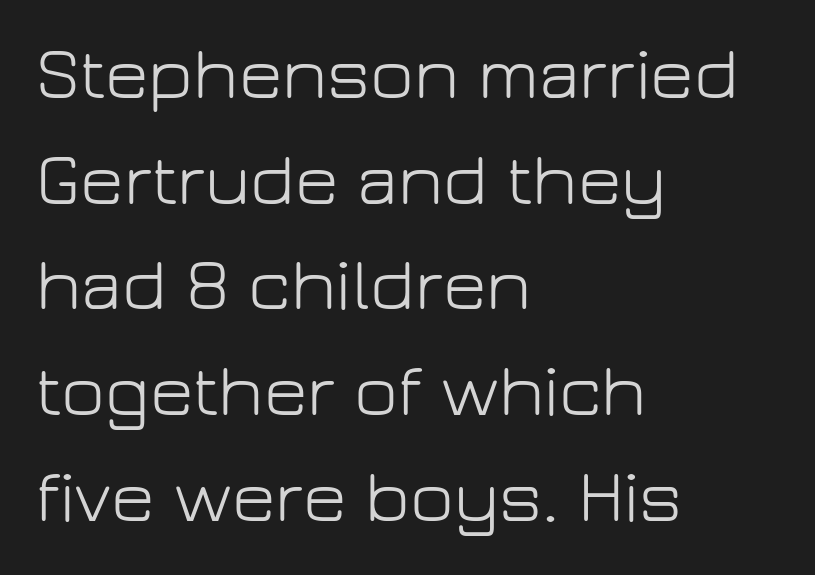
{"serif": "no", "italic": "no", "bold": "no", "weight": "light", "width": "normal", "stroke_contrast": "low", "x_height": "medium", "monospaced": "no", "underline": "no", "align": "left", "line_spacing": "normal", "line_spacing_ratio": 1.41, "letter_spacing": "normal", "letter_spacing_em": 0.0, "glyph_px": 75}
